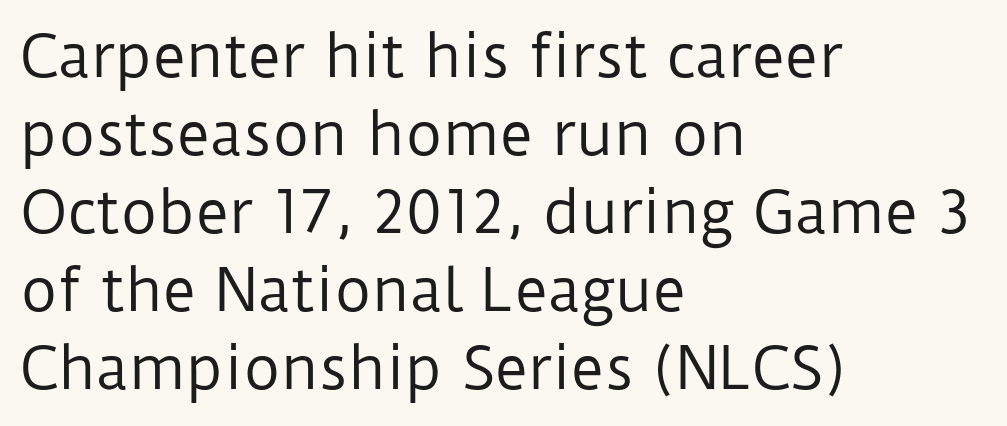
The paragraph has a hard left edge and a soft right edge. Does the lettering tilt? It doesn't — this is upright. If you measured baseline to baseline, you'd find a middling distance. A typesetter would call this proportional, since set widths differ per character.
